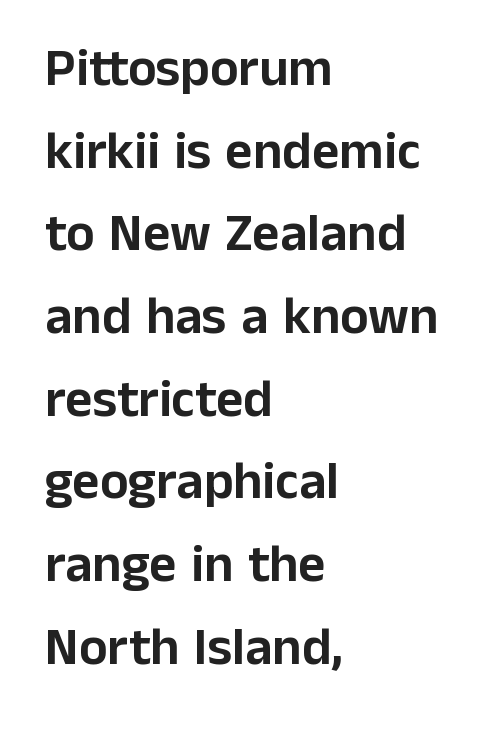
Unmarked baselines from the first word to the last. Leftover space on each line is placed entirely after the last word. No feet cap the strokes, marking this as sans-serif type. Glyph-to-glyph distance matches everyday printed text.
